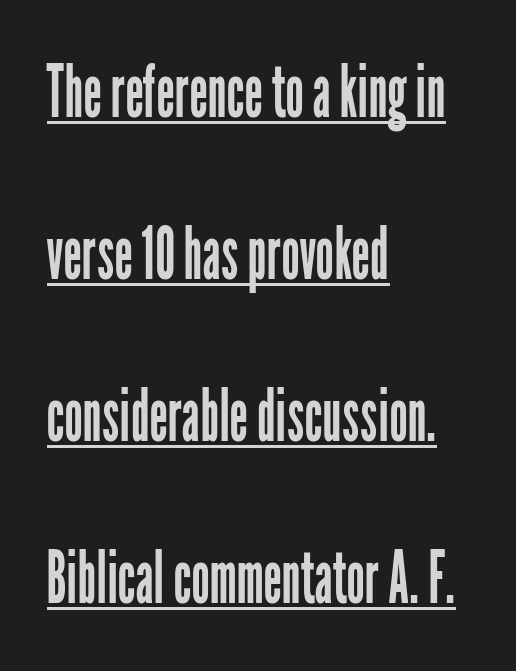
Q: Is the text bold? A: No.
Q: Is the text italic (slanted)? A: No, it is upright.
Q: Is the typeface a serif or a sans-serif typeface? A: Sans-serif.
Q: Is the text underlined? A: Yes.
Q: How is the paragraph aligned? A: Left-aligned.
Q: Is the spacing between letters normal or unusually wide? A: Normal.
Q: Is the spacing between lines tight, normal or loose? A: Loose.
Q: Width (condensed, normal, or wide)? A: Condensed.
Q: Stroke contrast? A: Low.
Q: x-height? A: Medium.
Q: Monospaced? A: No.
